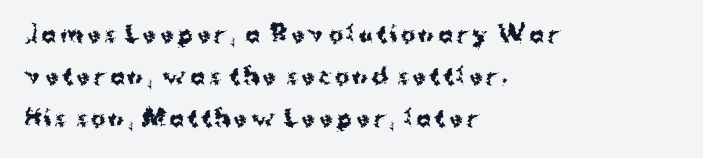
These lines were composed using upright roman letters. The paragraph has a hard left edge and a soft right edge. Is there much room between lines? Yes — plenty of vertical air separates them. Letters rest on an invisible, unmarked baseline.
